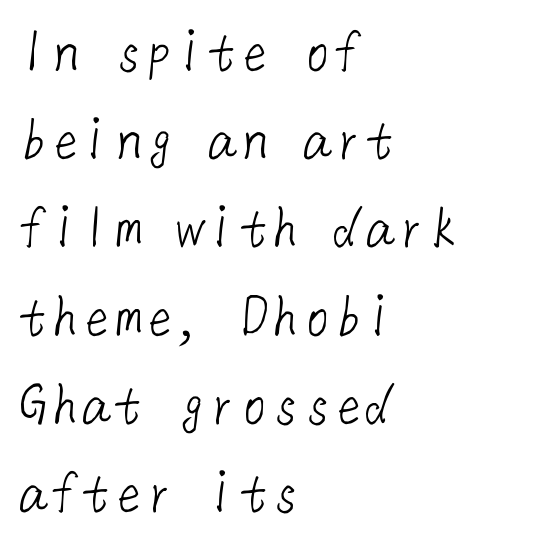
Q: Is the text bold? A: No.
Q: Is the typeface a serif or a sans-serif typeface? A: Sans-serif.
Q: Is the text underlined? A: No.
Q: How is the paragraph aligned? A: Left-aligned.
Q: Is the spacing between letters normal or unusually wide? A: Normal.
Q: Is the spacing between lines tight, normal or loose? A: Normal.
Q: Width (condensed, normal, or wide)? A: Normal.
Q: Stroke contrast? A: Low.
Q: x-height? A: Medium.
